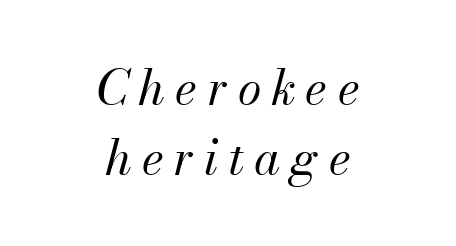
In terms of posture, this sample is oblique. No word sits above an underline. How are the letters spaced? Widely, with obvious added tracking. Notice how the passage keeps no hard edge, just a central spine.
